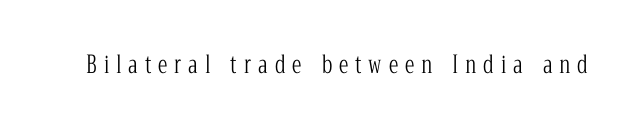
{"italic": "no", "bold": "no", "underline": "no", "letter_spacing": "wide", "letter_spacing_em": 0.29, "glyph_px": 24}
